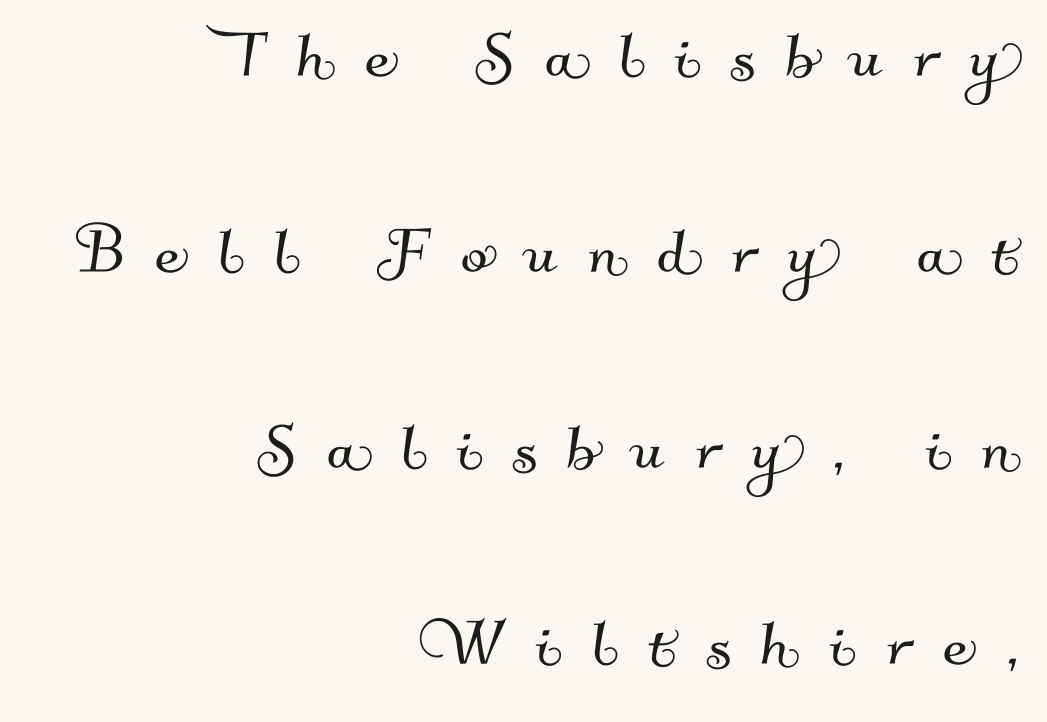
{"serif": "no", "width": "normal", "stroke_contrast": "medium", "x_height": "small", "monospaced": "no", "underline": "no", "align": "right", "line_spacing": "loose", "line_spacing_ratio": 2.48, "letter_spacing": "wide", "letter_spacing_em": 0.39, "glyph_px": 79}
